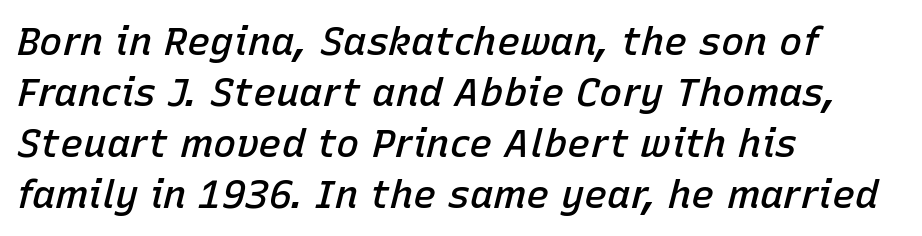
Spacing between characters is what you'd get straight out of the box. The space directly below the letters is spotless. Left-aligned paragraph, ragged on the right. Compared with typical paragraphs, the rows here are spaced about the same. This is oblique type, the kind used for emphasis or titles.
